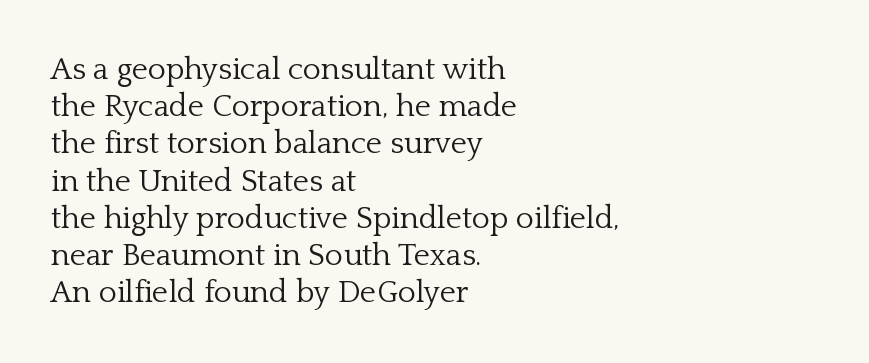
Q: Is the text bold? A: No.
Q: Is the text italic (slanted)? A: No, it is upright.
Q: Is the typeface a serif or a sans-serif typeface? A: Serif.
Q: Is the text underlined? A: No.
Q: How is the paragraph aligned? A: Left-aligned.
Q: Is the spacing between letters normal or unusually wide? A: Normal.
Q: Width (condensed, normal, or wide)? A: Normal.
Q: Stroke contrast? A: Low.
Q: x-height? A: Medium.
Q: Monospaced? A: No.
